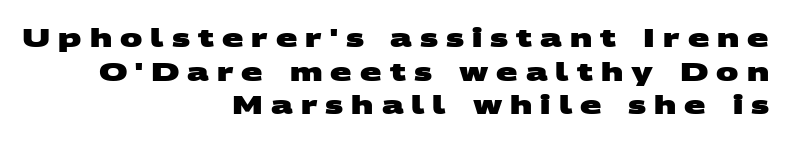
Q: Is the text bold? A: Yes.
Q: Is the text underlined? A: No.
Q: How is the paragraph aligned? A: Right-aligned.
Q: Is the spacing between letters normal or unusually wide? A: Unusually wide.
Q: Is the spacing between lines tight, normal or loose? A: Normal.
